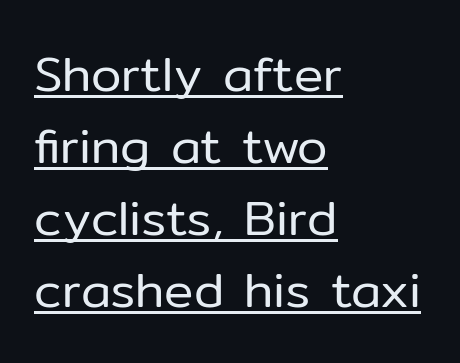
{"serif": "no", "italic": "no", "bold": "no", "weight": "regular", "width": "normal", "stroke_contrast": "low", "x_height": "medium", "monospaced": "no", "underline": "yes", "align": "left", "line_spacing": "normal", "line_spacing_ratio": 1.47, "letter_spacing": "normal", "letter_spacing_em": 0.0, "glyph_px": 49}
